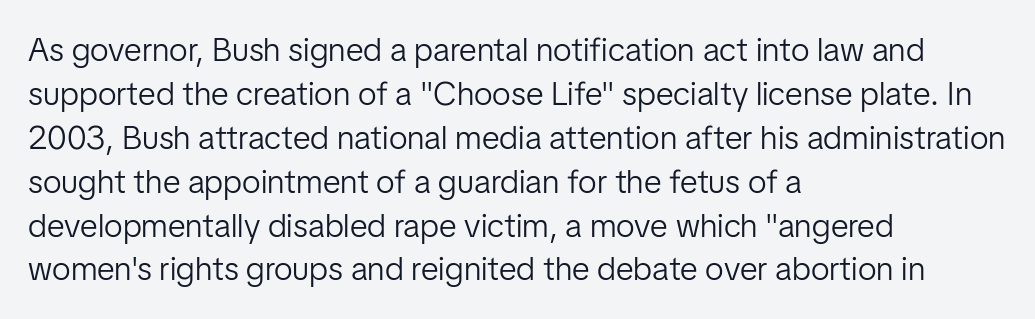
A typesetter would call this proportional, since set widths differ per character. Rule under the text: the space is simply empty. Line starts are locked; line ends wander. Nope, not italic — everything's standing straight. Nobody touched the tracking dial on this one. Nothing heavy about these letters — not bold at all.
